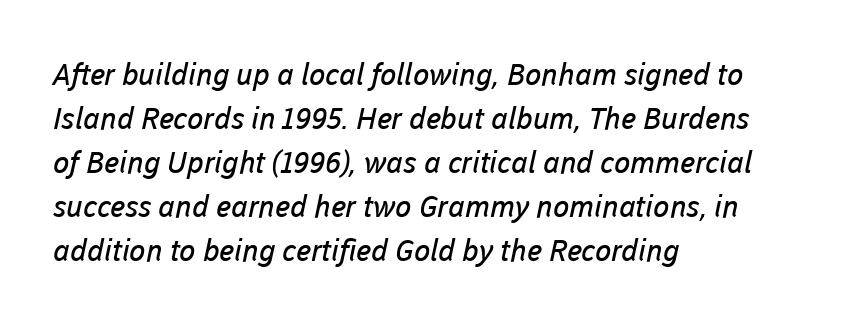
Type style note: lacks serifs. Does the leading feel generous? No, just average. The lines in this sample share a left origin and differ only in where they stop. Letters have the restrained weight of plain body copy at most. Descenders hang freely into open space. Compared with typical body copy, the letter spacing here is the same.
